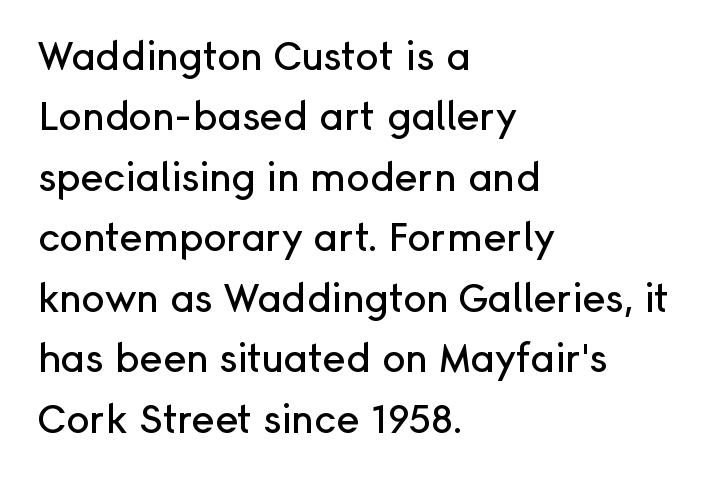
{"serif": "no", "italic": "no", "width": "normal", "stroke_contrast": "low", "x_height": "medium", "monospaced": "no", "underline": "no", "align": "left", "line_spacing": "normal", "line_spacing_ratio": 1.55, "letter_spacing": "normal", "letter_spacing_em": 0.0, "glyph_px": 39}
